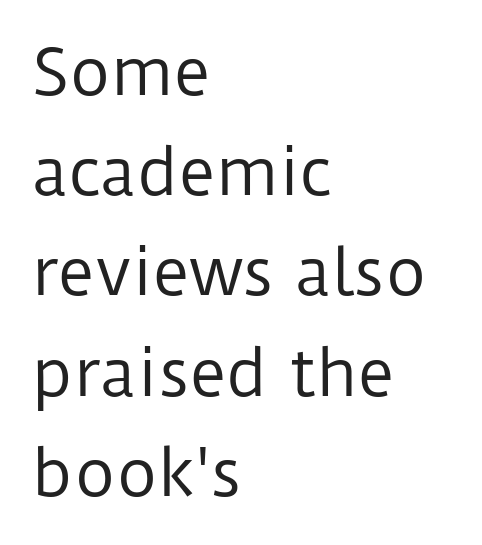
Q: Is the text bold? A: No.
Q: Is the text italic (slanted)? A: No, it is upright.
Q: Is the typeface a serif or a sans-serif typeface? A: Sans-serif.
Q: Is the text underlined? A: No.
Q: How is the paragraph aligned? A: Left-aligned.
Q: Is the spacing between letters normal or unusually wide? A: Normal.
Q: Is the spacing between lines tight, normal or loose? A: Normal.
Q: Width (condensed, normal, or wide)? A: Normal.
Q: Stroke contrast? A: Low.
Q: x-height? A: Medium.
Q: Monospaced? A: No.
